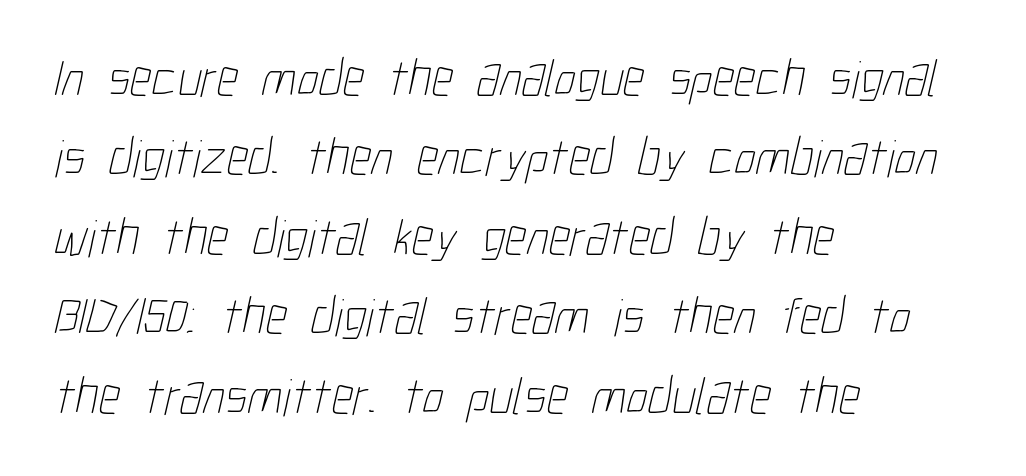
{"bold": "no", "weight": "thin", "width": "condensed", "stroke_contrast": "low", "x_height": "medium", "monospaced": "no", "underline": "no", "align": "left", "line_spacing": "normal", "line_spacing_ratio": 1.5, "letter_spacing": "normal", "letter_spacing_em": 0.0, "glyph_px": 53}
